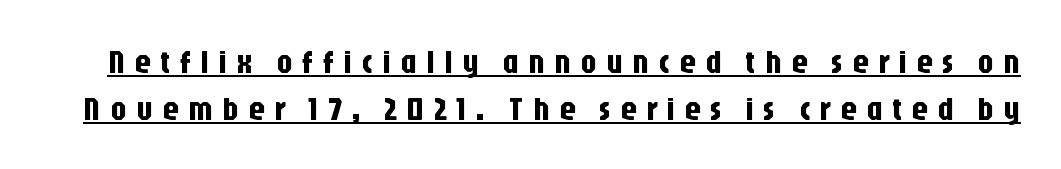
Q: Is the text italic (slanted)? A: No, it is upright.
Q: Is the typeface a serif or a sans-serif typeface? A: Sans-serif.
Q: Is the text underlined? A: Yes.
Q: Is the spacing between letters normal or unusually wide? A: Unusually wide.
Q: Is the spacing between lines tight, normal or loose? A: Normal.
Q: Width (condensed, normal, or wide)? A: Condensed.
Q: Stroke contrast? A: Low.
Q: x-height? A: Large.
Q: Monospaced? A: No.
